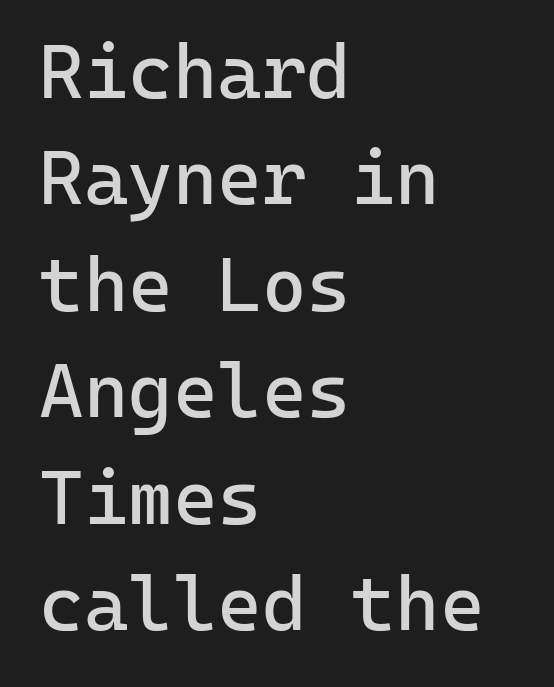
{"serif": "no", "italic": "no", "bold": "no", "weight": "regular", "width": "normal", "stroke_contrast": "low", "x_height": "medium", "monospaced": "yes", "underline": "no", "align": "left", "line_spacing": "normal", "line_spacing_ratio": 1.4, "letter_spacing": "normal", "letter_spacing_em": 0.0, "glyph_px": 76}
